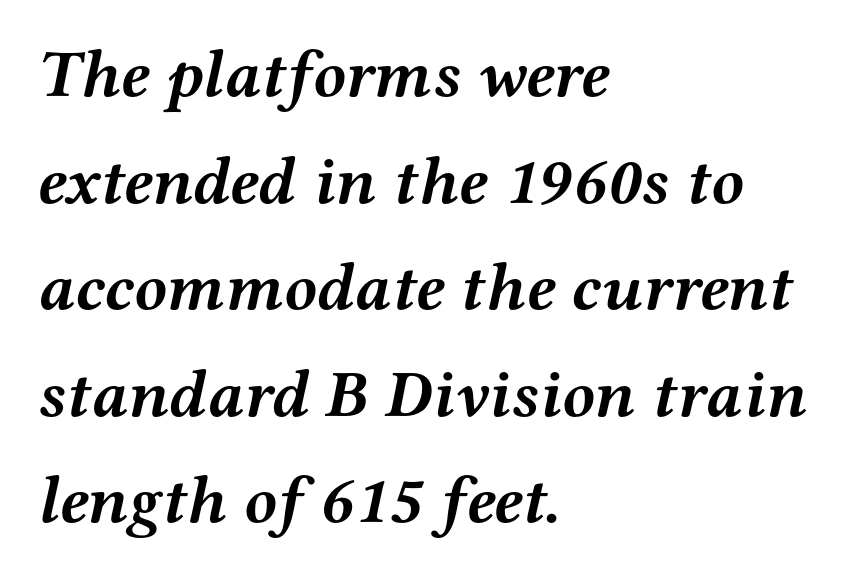
Q: Is the text bold? A: Yes.
Q: Is the text italic (slanted)? A: Yes, it leans right by about 12 degrees.
Q: Is the typeface a serif or a sans-serif typeface? A: Serif.
Q: Is the text underlined? A: No.
Q: How is the paragraph aligned? A: Left-aligned.
Q: Is the spacing between letters normal or unusually wide? A: Normal.
Q: Is the spacing between lines tight, normal or loose? A: Normal.
Q: Width (condensed, normal, or wide)? A: Wide.
Q: Stroke contrast? A: Medium.
Q: x-height? A: Medium.
Q: Monospaced? A: No.
